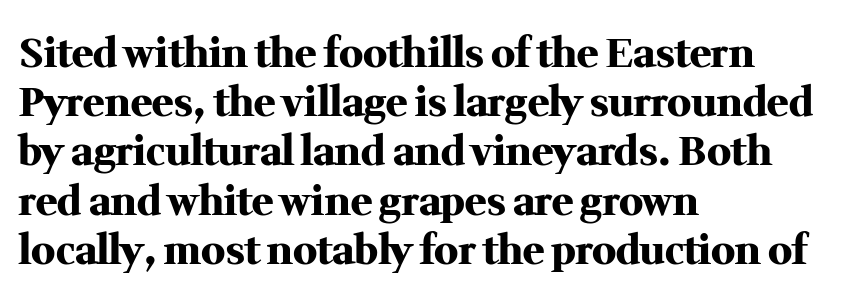
{"serif": "yes", "italic": "no", "bold": "yes", "weight": "heavy", "width": "normal", "stroke_contrast": "medium", "x_height": "medium", "monospaced": "no", "underline": "no", "align": "left", "line_spacing_ratio": 1.23, "letter_spacing": "normal", "letter_spacing_em": 0.0, "glyph_px": 40}
